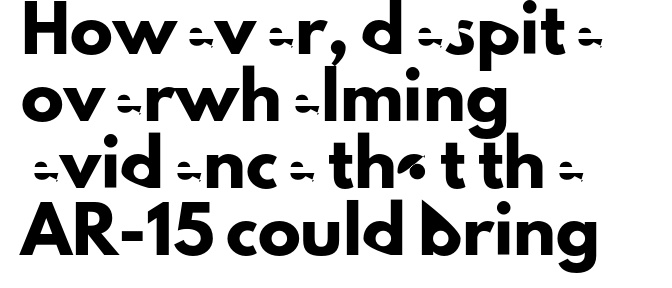
{"serif": "no", "italic": "no", "width": "normal", "stroke_contrast": "low", "x_height": "small", "monospaced": "no", "underline": "no", "align": "left", "line_spacing": "normal", "line_spacing_ratio": 1.56, "letter_spacing": "normal", "letter_spacing_em": 0.0, "glyph_px": 43}
